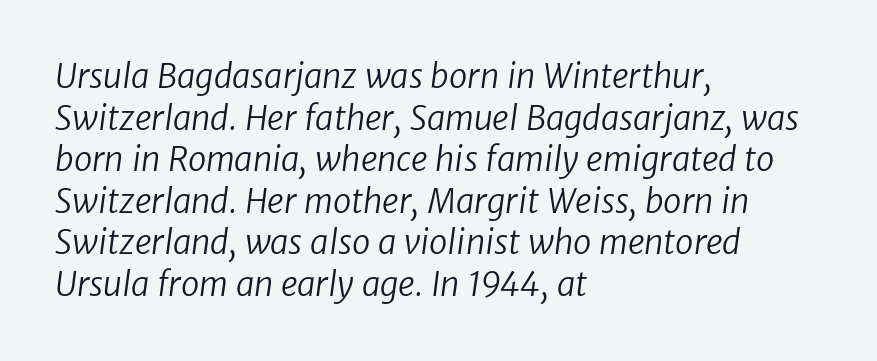
Q: Is the text bold? A: No.
Q: Is the typeface a serif or a sans-serif typeface? A: Sans-serif.
Q: Is the text underlined? A: No.
Q: How is the paragraph aligned? A: Left-aligned.
Q: Is the spacing between letters normal or unusually wide? A: Normal.
Q: Is the spacing between lines tight, normal or loose? A: Normal.
Q: Width (condensed, normal, or wide)? A: Normal.
Q: Stroke contrast? A: Low.
Q: x-height? A: Medium.
Q: Monospaced? A: No.
